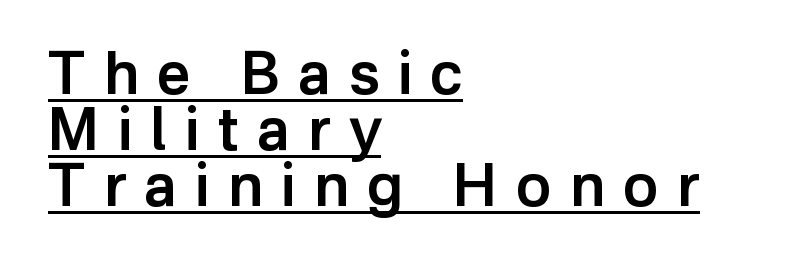
Spacing verdict: proportional, widths tailored to each character. Casual observation: everything's shoved over to the left. I'd describe the lettering as semibold — firm but not a full bold. Letter spacing: wide.
